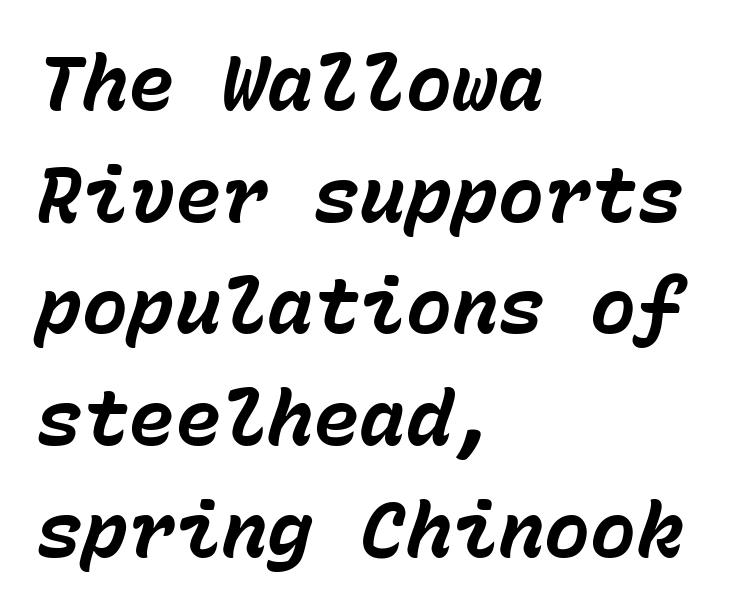
The image shows 77 px bold type, italic (leaning right), monospaced; set left-aligned, normal line spacing (1.45x), normal letter spacing, not underlined; low stroke contrast and a medium x-height.
